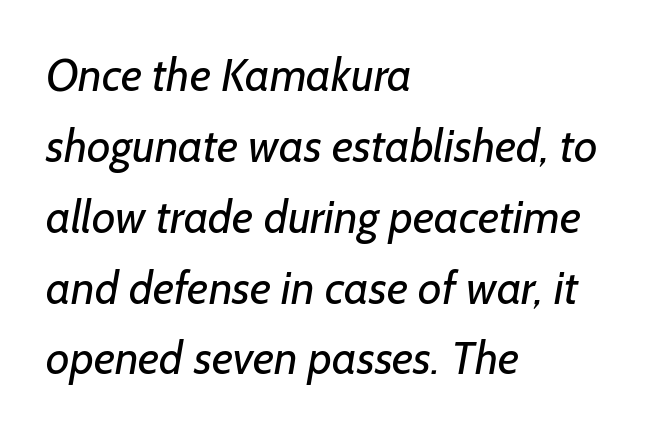
Spacing verdict: proportional, widths tailored to each character. The designer left line spacing at the default. The text was rendered using a sans face with plain stroke endings. Compared with a typical body face, this is equally light or lighter still. The area under the type is left untouched. Alignment: flush left.
